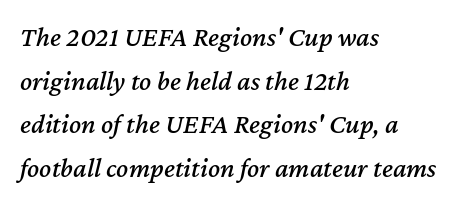
{"italic": "yes", "lean": "right", "slant_degrees": 12, "width": "normal", "stroke_contrast": "medium", "x_height": "medium", "monospaced": "no", "underline": "no", "align": "left", "line_spacing": "normal", "line_spacing_ratio": 1.56, "letter_spacing": "normal", "letter_spacing_em": 0.0, "glyph_px": 28}
